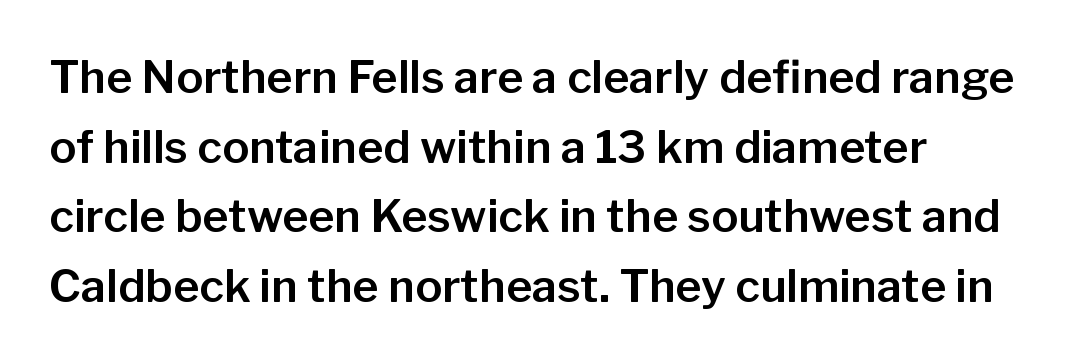
This sample uses a sans-serif face. Italic? Not at all — the glyphs are vertical. A bare baseline throughout the passage. The rendering uses natural spacing where letterforms have individual widths.
